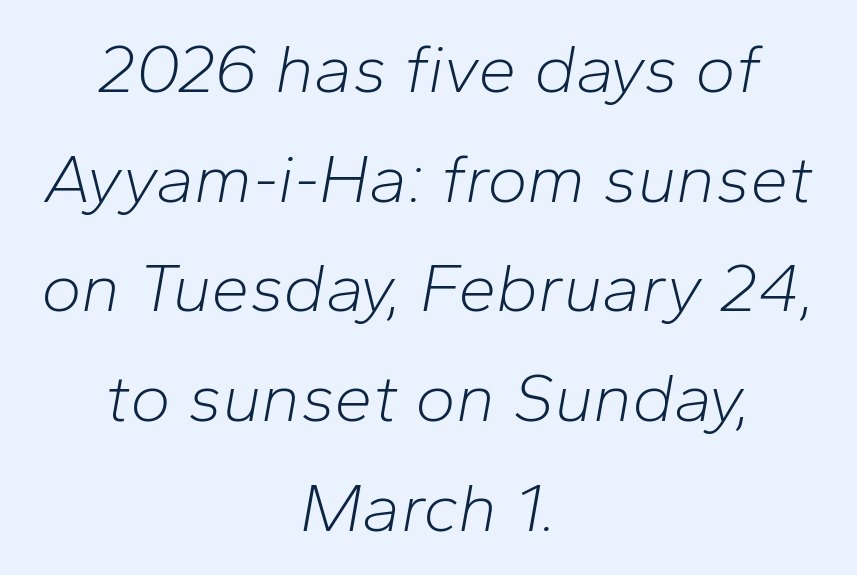
Q: Is the text bold? A: No.
Q: Is the text italic (slanted)? A: Yes, it leans right by about 10 degrees.
Q: Is the text underlined? A: No.
Q: How is the paragraph aligned? A: Centered.
Q: Is the spacing between letters normal or unusually wide? A: Normal.
Q: Is the spacing between lines tight, normal or loose? A: Normal.
Q: Width (condensed, normal, or wide)? A: Normal.
Q: Stroke contrast? A: Low.
Q: x-height? A: Medium.
Q: Monospaced? A: No.
